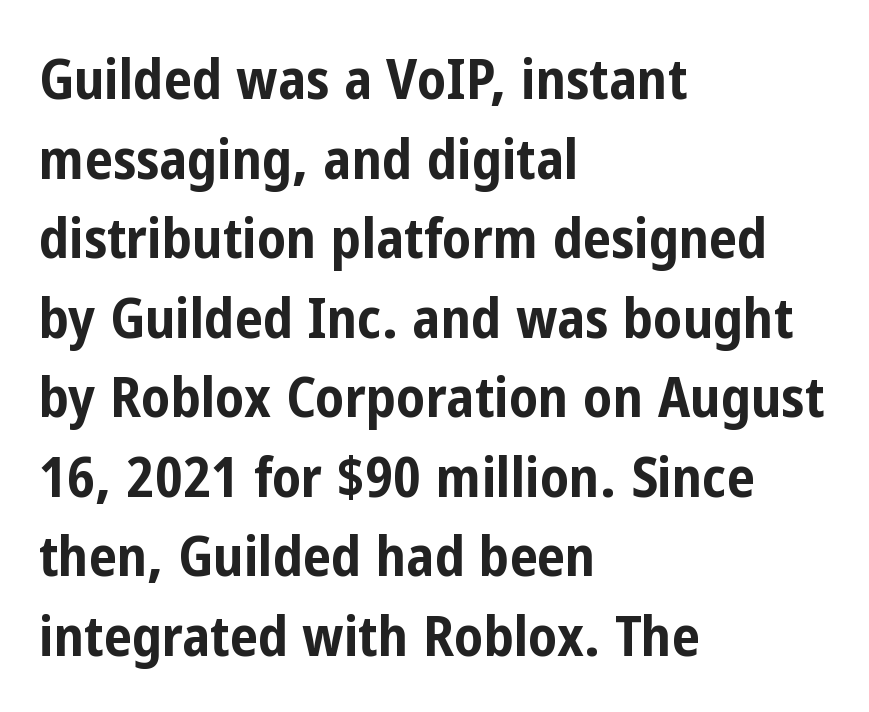
Q: Is the text bold? A: Yes.
Q: Is the text italic (slanted)? A: No, it is upright.
Q: Is the typeface a serif or a sans-serif typeface? A: Sans-serif.
Q: Is the text underlined? A: No.
Q: How is the paragraph aligned? A: Left-aligned.
Q: Is the spacing between letters normal or unusually wide? A: Normal.
Q: Is the spacing between lines tight, normal or loose? A: Normal.
Q: Width (condensed, normal, or wide)? A: Condensed.
Q: Stroke contrast? A: Low.
Q: x-height? A: Medium.
Q: Monospaced? A: No.
